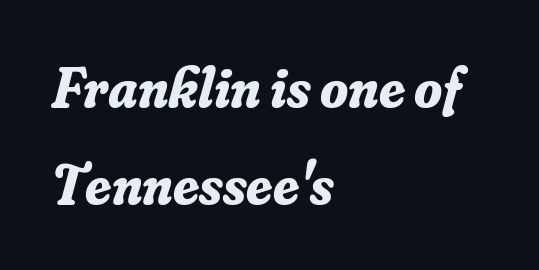
This is serif lettering, the kind often seen in printed books. The letters are bold, with thick, heavy strokes. This rendering uses left alignment, leaving the right contour irregular. Decoration check: the copy has no underline. The tracking reads as untouched default to a designer's eye. Rendered with sloped, italic letterforms.
